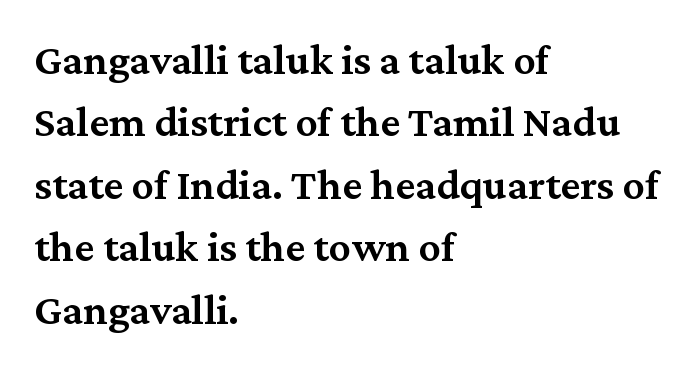
Rendered with straight, roman letterforms. Check under the words: just untouched page. Weight: semibold (demi). A student would call this left alignment; a typographer would say flush left, rag right. The passage shown is typed in a proportional face where columns would drift.
